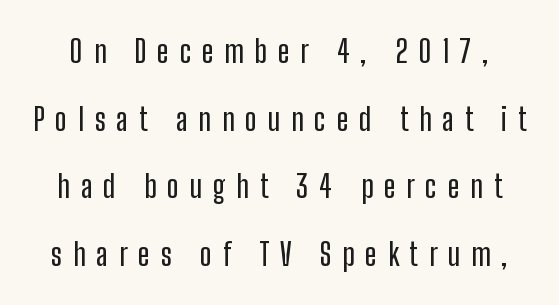
Note the varied advance widths — an 'i' is clearly narrower than an 'm'. A clean baseline with only descenders dipping below it. Grotesque or geometric, the face here clearly has no serifs. This is roman type, the default non-slanted kind. Is the letter spacing exaggerated? Yes — the characters are pushed far apart.
